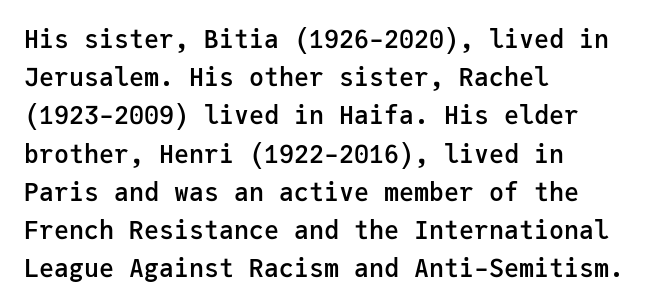
How heavy is the stroke? Medium-heavy — a semibold, shy of bold. Summary of vertical rhythm: regular, with standard interline spacing. Underline: absent. Inter-character spacing is left at the font's built-in metrics. A student would call this left alignment; a typographer would say flush left, rag right. Italic? Not at all — the glyphs are vertical.
